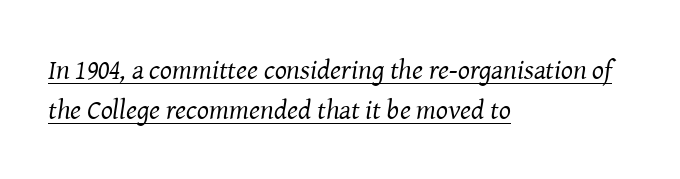
Q: Is the text bold? A: No.
Q: Is the text italic (slanted)? A: Yes, it leans right by about 8 degrees.
Q: Is the typeface a serif or a sans-serif typeface? A: Serif.
Q: Is the text underlined? A: Yes.
Q: How is the paragraph aligned? A: Left-aligned.
Q: Is the spacing between letters normal or unusually wide? A: Normal.
Q: Is the spacing between lines tight, normal or loose? A: Normal.
Q: Width (condensed, normal, or wide)? A: Normal.
Q: Stroke contrast? A: Medium.
Q: x-height? A: Medium.
Q: Monospaced? A: No.
